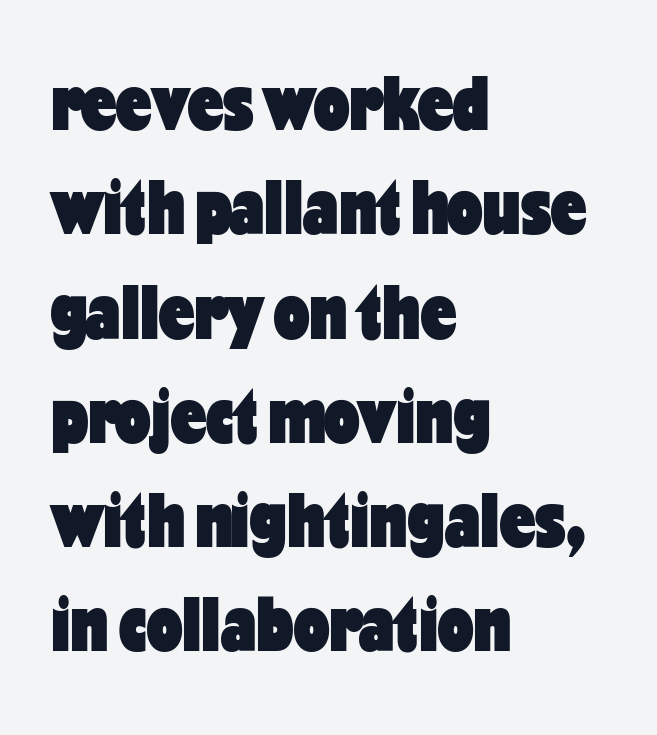
The image shows 79 px heavy, condensed sans-serif type, upright; set left-aligned, normal line spacing (1.32x), normal letter spacing, not underlined; low stroke contrast and a medium x-height.
